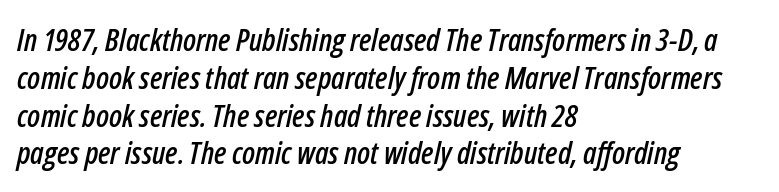
{"italic": "yes", "lean": "right", "slant_degrees": 12, "width": "condensed", "stroke_contrast": "low", "x_height": "medium", "monospaced": "no", "underline": "no", "align": "left", "line_spacing_ratio": 1.22, "letter_spacing": "normal", "letter_spacing_em": 0.0, "glyph_px": 31}
